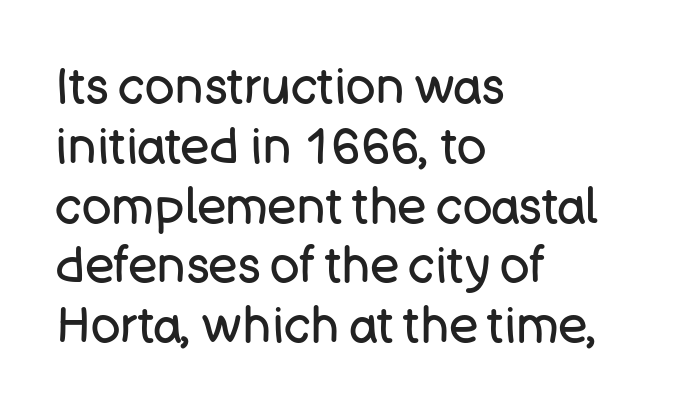
Plain, unruled lines of type. Characters remain perfectly vertical along every line. Does the copy run flush right? No — it runs flush left. These lines are rendered in a variable-pitch font.
